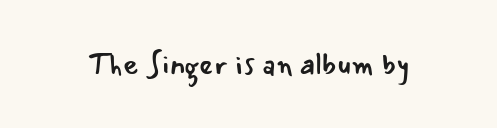
The image shows 30 px regular-weight sans-serif type, upright; set normal letter spacing, not underlined; low stroke contrast and a small x-height.
